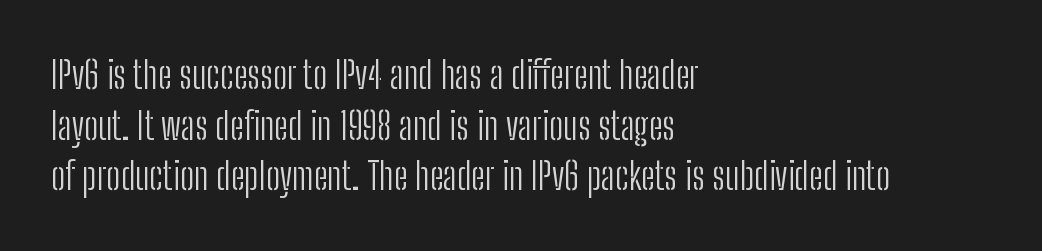
Is the letter spacing exaggerated? No — it looks like the ordinary default. The space directly below the letters is spotless. These lines are composed in type without serifs. The designer left line spacing at the default.
